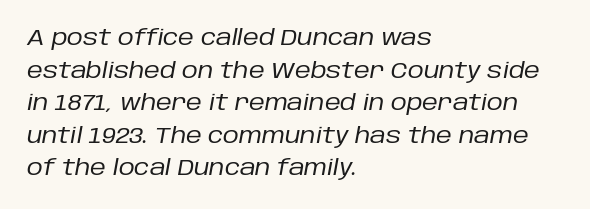
Q: Is the text bold? A: No.
Q: Is the text italic (slanted)? A: Yes, it leans right by about 10 degrees.
Q: Is the text underlined? A: No.
Q: How is the paragraph aligned? A: Left-aligned.
Q: Is the spacing between letters normal or unusually wide? A: Normal.
Q: Is the spacing between lines tight, normal or loose? A: Normal.
